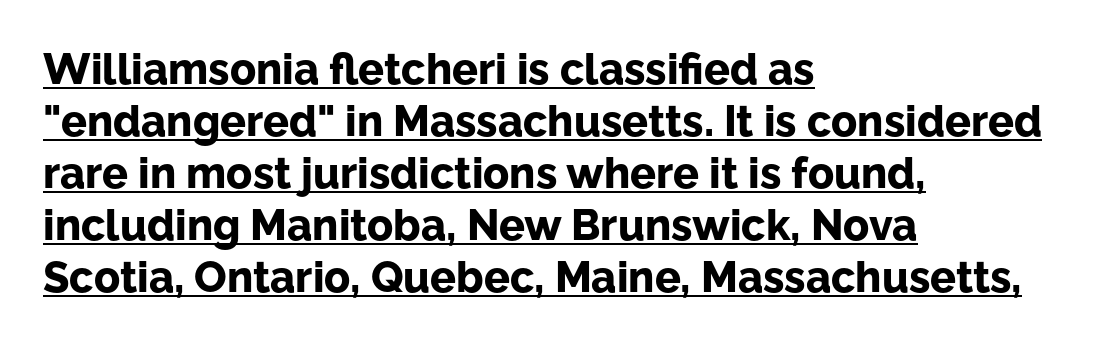
Here the designer chose a conventional face with non-uniform glyph widths. Does the lettering tilt? It doesn't — this is upright. The letters sit at their default tracking, neither squeezed nor spread. A student would call this left alignment; a typographer would say flush left, rag right. What kind of face is this? One without serifs — a sans. Each line of the rendering has a horizontal stroke beneath the glyphs.
